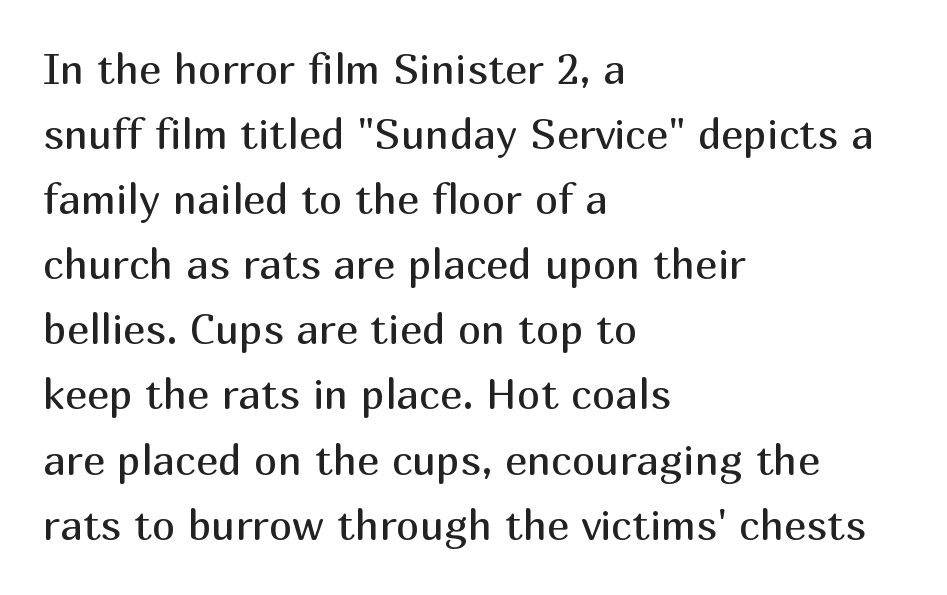
{"serif": "no", "italic": "no", "bold": "no", "weight": "regular", "width": "normal", "stroke_contrast": "medium", "x_height": "medium", "monospaced": "no", "underline": "no", "align": "left", "line_spacing": "normal", "line_spacing_ratio": 1.55, "letter_spacing": "normal", "letter_spacing_em": 0.0, "glyph_px": 42}
